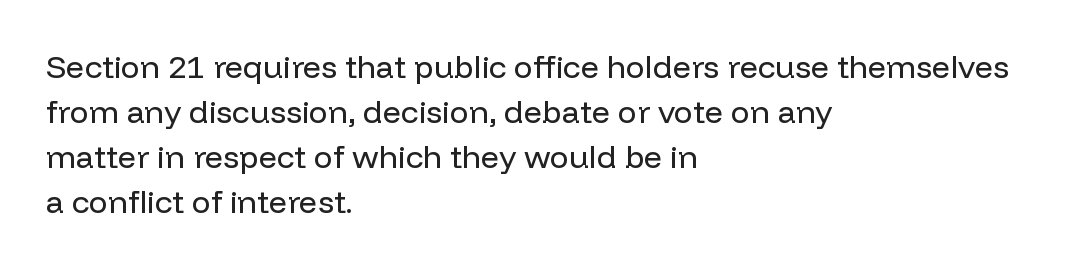
Q: Is the text bold? A: No.
Q: Is the text italic (slanted)? A: No, it is upright.
Q: Is the typeface a serif or a sans-serif typeface? A: Sans-serif.
Q: Is the text underlined? A: No.
Q: How is the paragraph aligned? A: Left-aligned.
Q: Is the spacing between letters normal or unusually wide? A: Normal.
Q: Is the spacing between lines tight, normal or loose? A: Normal.
Q: Width (condensed, normal, or wide)? A: Normal.
Q: Stroke contrast? A: Low.
Q: x-height? A: Medium.
Q: Monospaced? A: No.
